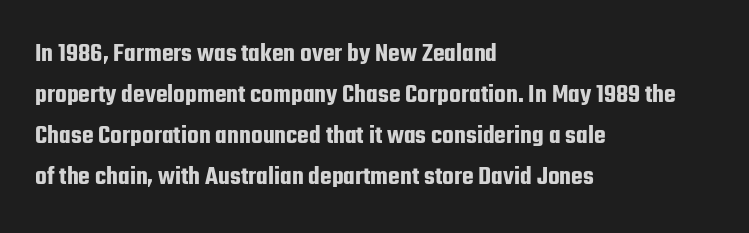
{"italic": "no", "underline": "no", "align": "left", "line_spacing": "normal", "line_spacing_ratio": 1.52, "letter_spacing": "normal", "letter_spacing_em": 0.0, "glyph_px": 27}
